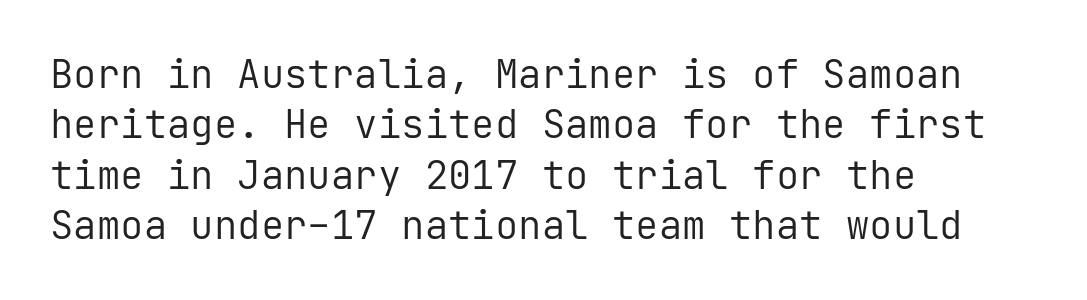
The image shows 39 px regular-weight sans-serif type, upright, monospaced; set left-aligned, normal line spacing (1.29x), normal letter spacing, not underlined; low stroke contrast and a medium x-height.
